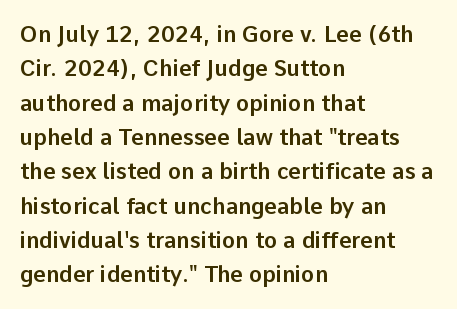
The image shows 22 px text type, upright; set left-aligned, normal line spacing (1.56x), normal letter spacing, not underlined.
